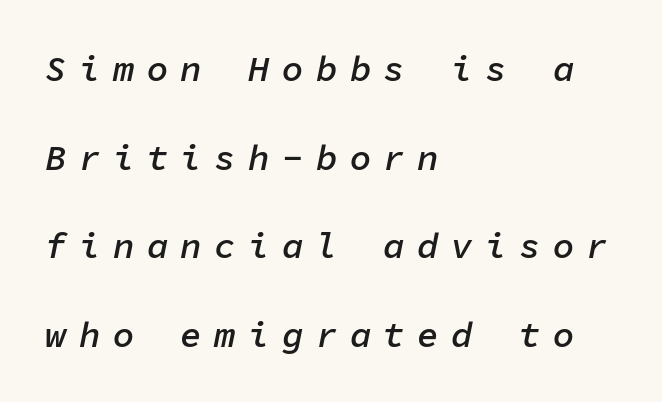
Q: Is the text bold? A: Semi-bold.
Q: Is the text italic (slanted)? A: Yes, it leans right by about 11 degrees.
Q: Is the text underlined? A: No.
Q: How is the paragraph aligned? A: Left-aligned.
Q: Is the spacing between letters normal or unusually wide? A: Unusually wide.
Q: Is the spacing between lines tight, normal or loose? A: Loose.
Q: Width (condensed, normal, or wide)? A: Normal.
Q: Stroke contrast? A: Low.
Q: x-height? A: Medium.
Q: Monospaced? A: Yes.
